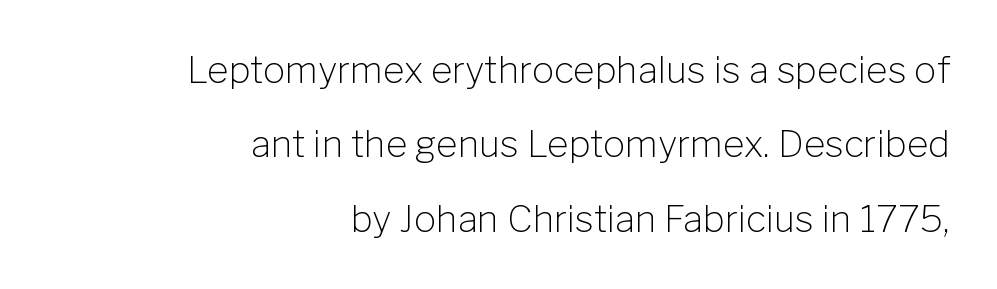
Is the type heavy? It reads as light-to-regular instead. The paragraph shown leans on its right margin. This sample has the flowing, uneven cadence of proportional lettering. Tracking value appears to be zero — textbook default spacing. This sample uses an upright cut, with every glyph sitting square on the baseline.
